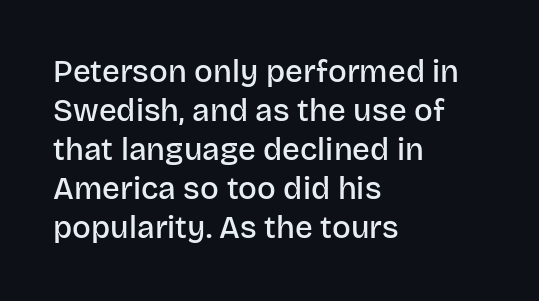
Q: Is the text bold? A: Semi-bold.
Q: Is the text italic (slanted)? A: No, it is upright.
Q: Is the typeface a serif or a sans-serif typeface? A: Sans-serif.
Q: Is the text underlined? A: No.
Q: How is the paragraph aligned? A: Left-aligned.
Q: Is the spacing between letters normal or unusually wide? A: Normal.
Q: Is the spacing between lines tight, normal or loose? A: Normal.
Q: Width (condensed, normal, or wide)? A: Normal.
Q: Stroke contrast? A: Low.
Q: x-height? A: Large.
Q: Monospaced? A: No.
